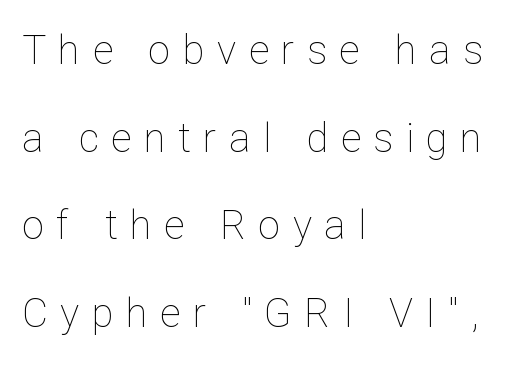
The image shows 40 px thin type, upright; set left-aligned, loose line spacing (2.19x), unusually wide letter spacing (+0.31 em), not underlined; low stroke contrast and a medium x-height.
